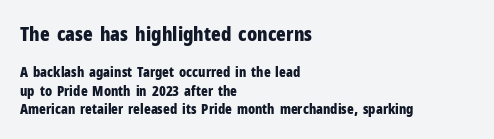
Quick note: interline space is typical. Heft: maximum for text — a bold. Any mark beneath the type? The region is blank. Designer's note — italics off, roman on.
